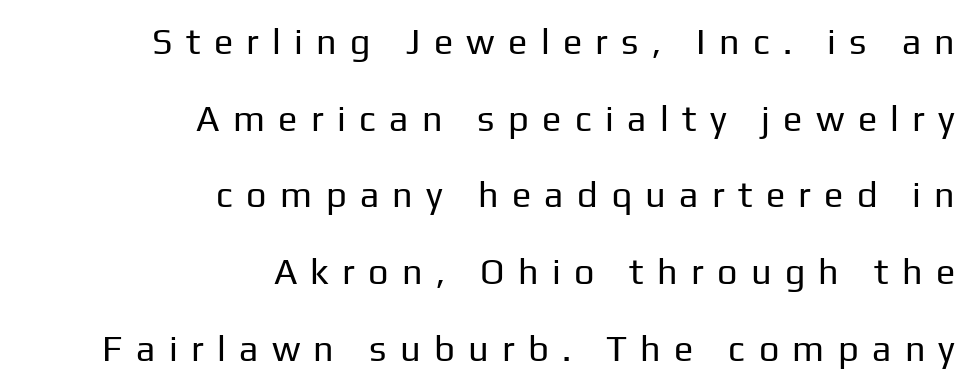
The image shows 36 px regular-weight sans-serif type, upright; set right-aligned, loose line spacing (2.13x), unusually wide letter spacing (+0.37 em), not underlined; low stroke contrast and a medium x-height.
